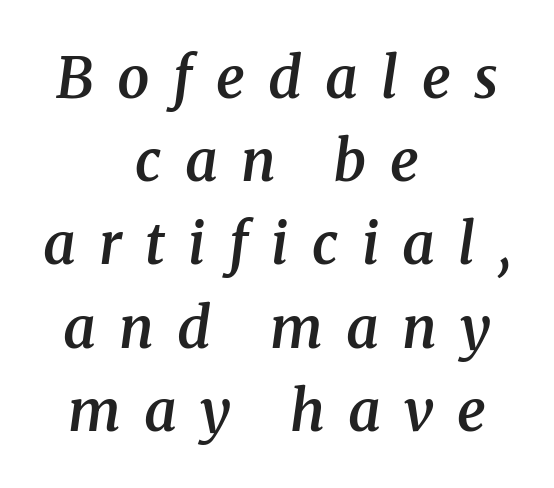
Typographic density is moderately raised because the face is semibold. Compared with typical body copy, the letter spacing here is much looser. The space between consecutive lines is moderate. An italicized treatment has been applied to the whole sample. The font family rendered here belongs to the serif group. Decoration check: the copy has no underline.
